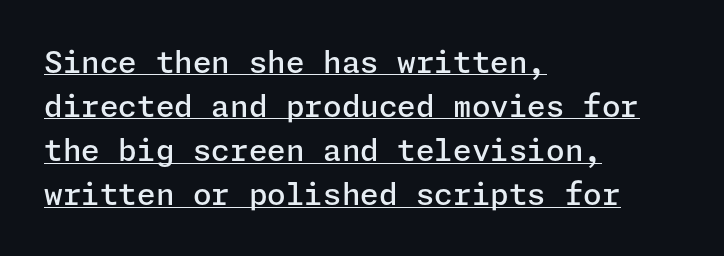
{"serif": "no", "italic": "no", "bold": "semi", "weight": "semibold", "width": "normal", "stroke_contrast": "low", "x_height": "medium", "underline": "yes", "align": "left", "line_spacing": "normal", "line_spacing_ratio": 1.47, "letter_spacing": "normal", "letter_spacing_em": 0.0, "glyph_px": 30}
